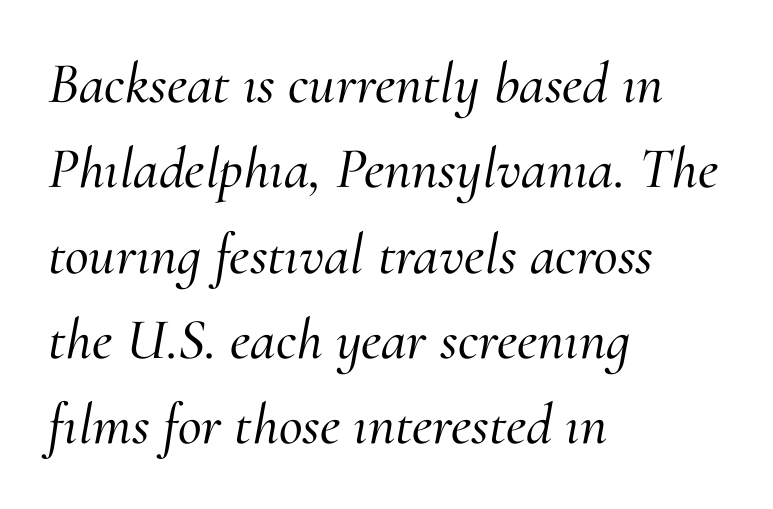
Q: Is the text italic (slanted)? A: Yes, it leans right by about 10 degrees.
Q: Is the typeface a serif or a sans-serif typeface? A: Serif.
Q: Is the text underlined? A: No.
Q: How is the paragraph aligned? A: Left-aligned.
Q: Is the spacing between letters normal or unusually wide? A: Normal.
Q: Is the spacing between lines tight, normal or loose? A: Normal.
Q: Width (condensed, normal, or wide)? A: Normal.
Q: Stroke contrast? A: Medium.
Q: x-height? A: Small.
Q: Monospaced? A: No.
